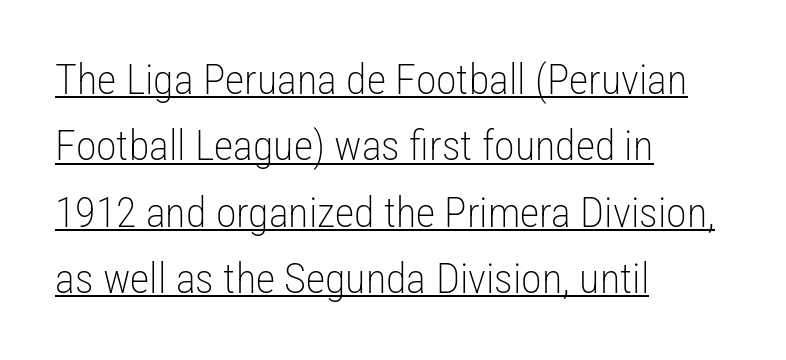
Q: Is the text bold? A: No.
Q: Is the text italic (slanted)? A: No, it is upright.
Q: Is the typeface a serif or a sans-serif typeface? A: Sans-serif.
Q: Is the text underlined? A: Yes.
Q: How is the paragraph aligned? A: Left-aligned.
Q: Is the spacing between letters normal or unusually wide? A: Normal.
Q: Is the spacing between lines tight, normal or loose? A: Normal.
Q: Width (condensed, normal, or wide)? A: Condensed.
Q: Stroke contrast? A: Low.
Q: x-height? A: Medium.
Q: Monospaced? A: No.
